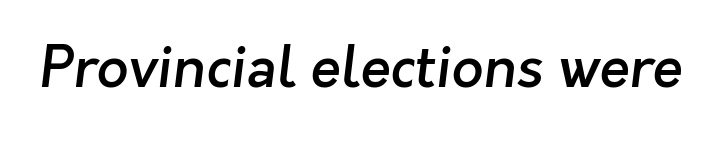
{"serif": "no", "bold": "semi", "weight": "semibold", "width": "normal", "stroke_contrast": "low", "x_height": "medium", "monospaced": "no", "underline": "no", "letter_spacing": "normal", "letter_spacing_em": 0.0, "glyph_px": 56}
